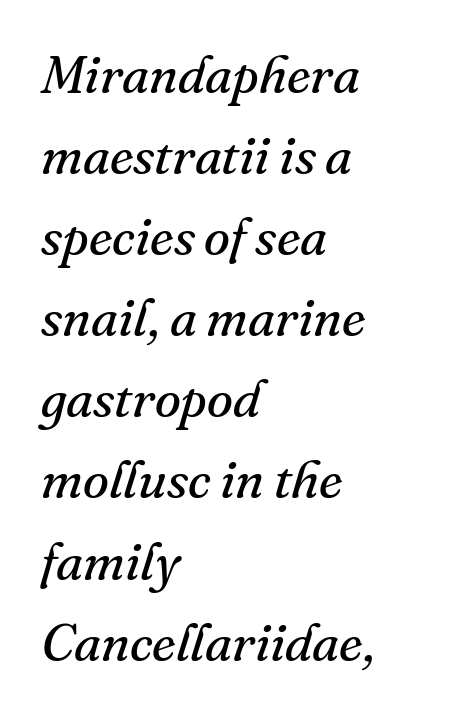
Vertical spacing — default. The weight would be labelled regular, book, light, or lighter still. Characters follow at the spacing the type designer built in. These lines are rendered in a variable-pitch font. Is this a sans? No — the strokes have serifs.
